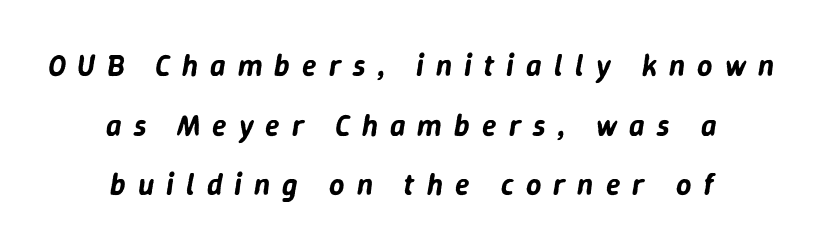
The typography opts for an oblique posture over an upright one. Glance below the letters and you will spot only blank space. The passage is arranged like a title page — every line centered. The face used here is rendered with a markedly widened letterfit.
